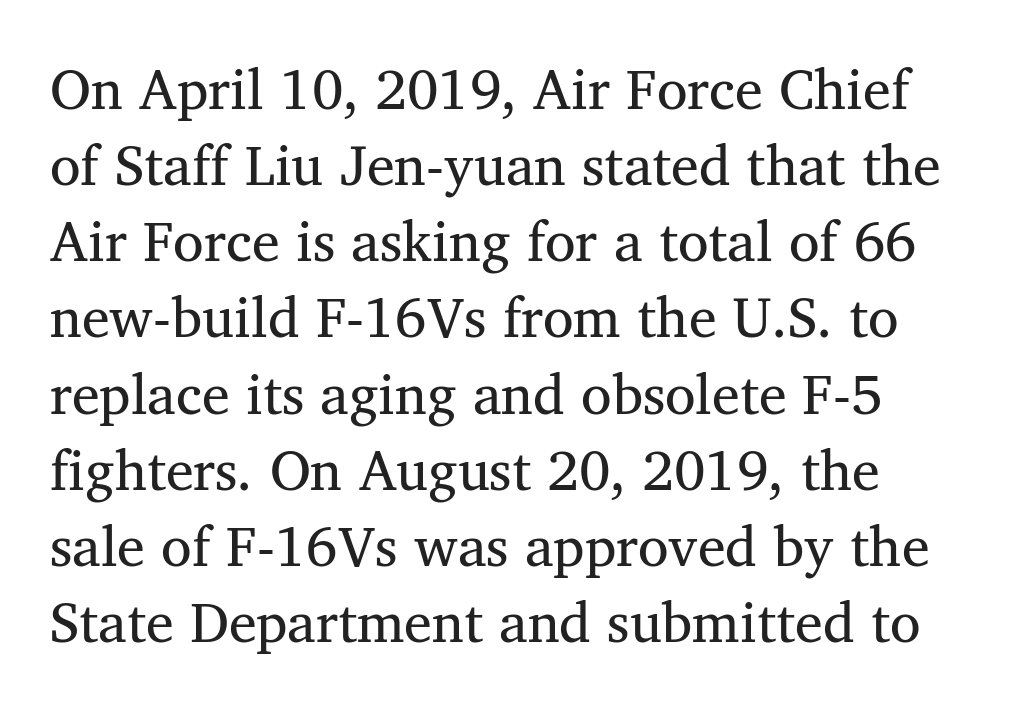
Leading matches the norm, producing a regular column. When letters stand straight like this, we call the style roman or upright. Short note: letters normally spaced. Is this a fixed-width face? No — the glyphs have proportional, varying widths.
